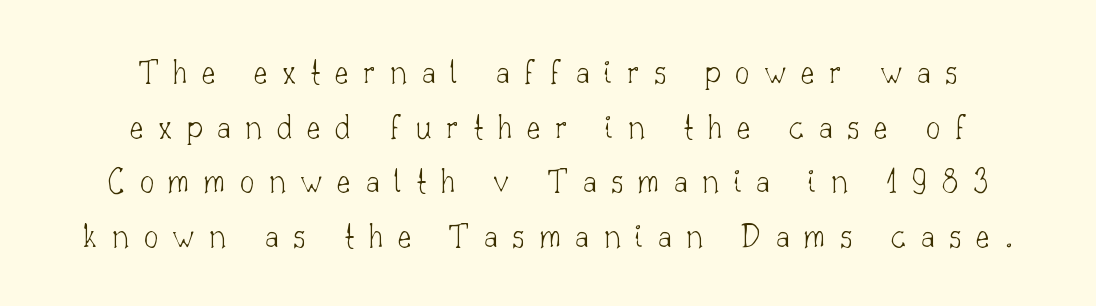
Q: Is the text bold? A: No.
Q: Is the text italic (slanted)? A: No, it is upright.
Q: Is the typeface a serif or a sans-serif typeface? A: Serif.
Q: Is the text underlined? A: No.
Q: How is the paragraph aligned? A: Centered.
Q: Is the spacing between letters normal or unusually wide? A: Unusually wide.
Q: Is the spacing between lines tight, normal or loose? A: Normal.
Q: Width (condensed, normal, or wide)? A: Normal.
Q: Stroke contrast? A: Low.
Q: x-height? A: Small.
Q: Monospaced? A: No.
